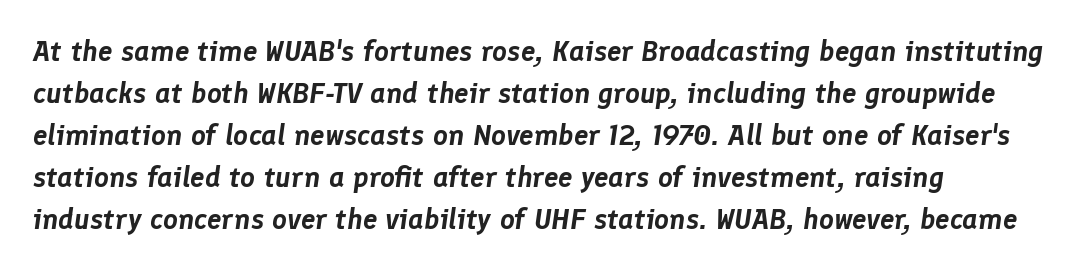
The image shows 29 px text type, italic (leaning right); set normal line spacing (1.45x), normal letter spacing, not underlined; low stroke contrast and a medium x-height.
